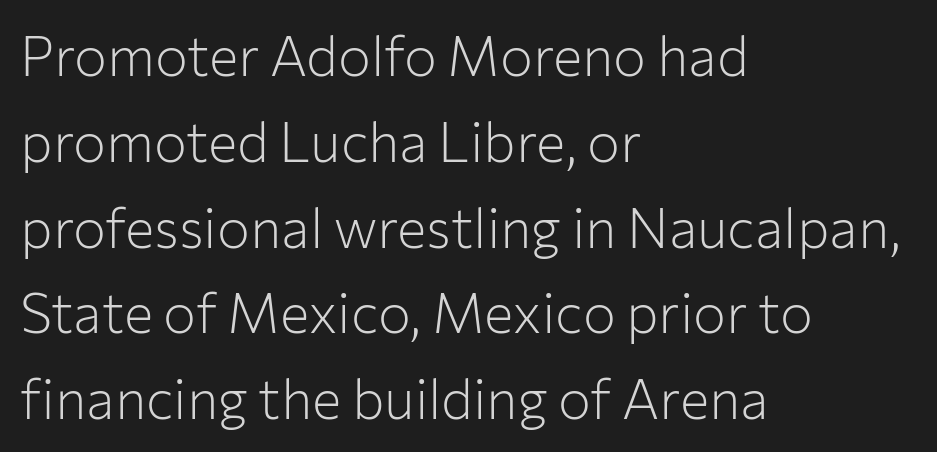
Q: Is the text bold? A: No.
Q: Is the text italic (slanted)? A: No, it is upright.
Q: Is the typeface a serif or a sans-serif typeface? A: Sans-serif.
Q: Is the text underlined? A: No.
Q: How is the paragraph aligned? A: Left-aligned.
Q: Is the spacing between letters normal or unusually wide? A: Normal.
Q: Is the spacing between lines tight, normal or loose? A: Normal.
Q: Width (condensed, normal, or wide)? A: Normal.
Q: Stroke contrast? A: Low.
Q: x-height? A: Medium.
Q: Monospaced? A: No.
